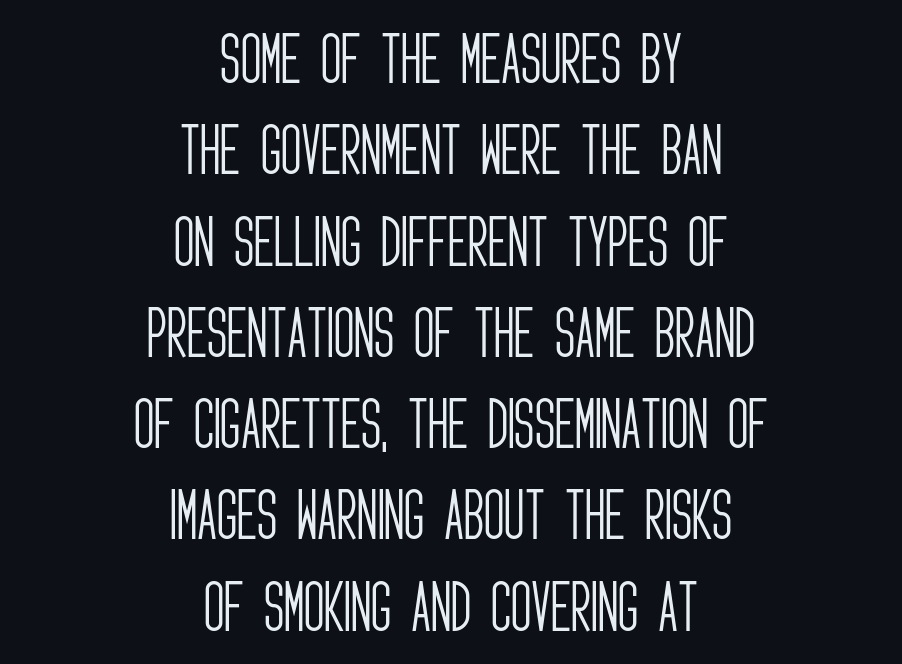
{"serif": "no", "italic": "no", "bold": "no", "weight": "light", "width": "condensed", "stroke_contrast": "low", "x_height": "large", "monospaced": "no", "underline": "no", "align": "center", "line_spacing": "normal", "line_spacing_ratio": 1.63, "letter_spacing": "normal", "letter_spacing_em": 0.0, "glyph_px": 56}
